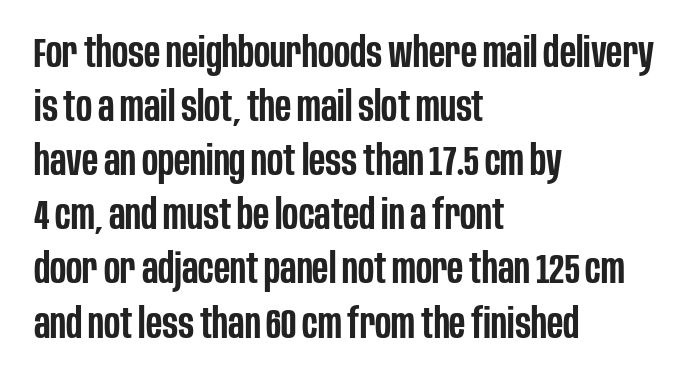
{"serif": "no", "italic": "no", "bold": "semi", "weight": "semibold", "width": "condensed", "stroke_contrast": "low", "x_height": "large", "monospaced": "no", "underline": "no", "align": "left", "line_spacing": "normal", "line_spacing_ratio": 1.32, "letter_spacing": "normal", "letter_spacing_em": 0.0, "glyph_px": 41}
